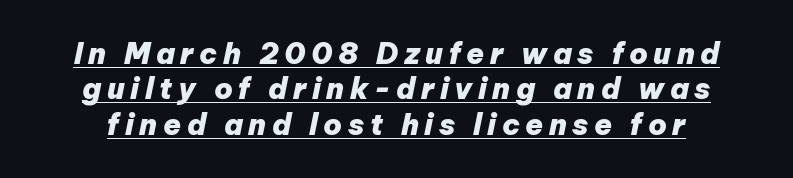
{"italic": "yes", "lean": "right", "slant_degrees": 12, "bold": "yes", "weight": "heavy", "width": "normal", "stroke_contrast": "low", "x_height": "medium", "monospaced": "no", "underline": "yes", "line_spacing_ratio": 1.22, "glyph_px": 29}
